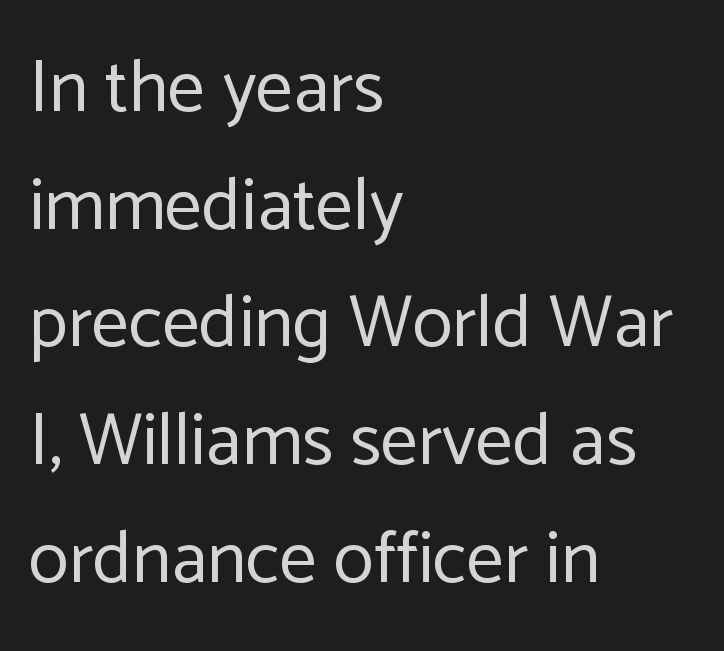
Q: Is the text bold? A: No.
Q: Is the text italic (slanted)? A: No, it is upright.
Q: Is the typeface a serif or a sans-serif typeface? A: Sans-serif.
Q: Is the text underlined? A: No.
Q: How is the paragraph aligned? A: Left-aligned.
Q: Is the spacing between letters normal or unusually wide? A: Normal.
Q: Is the spacing between lines tight, normal or loose? A: Normal.
Q: Width (condensed, normal, or wide)? A: Normal.
Q: Stroke contrast? A: Low.
Q: x-height? A: Medium.
Q: Monospaced? A: No.
